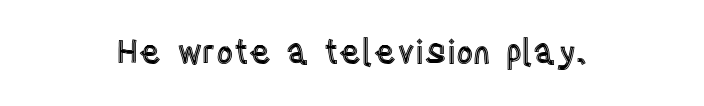
{"italic": "no", "width": "condensed", "x_height": "large", "monospaced": "no", "underline": "no", "align": "center", "letter_spacing": "normal", "letter_spacing_em": 0.0, "glyph_px": 33}
